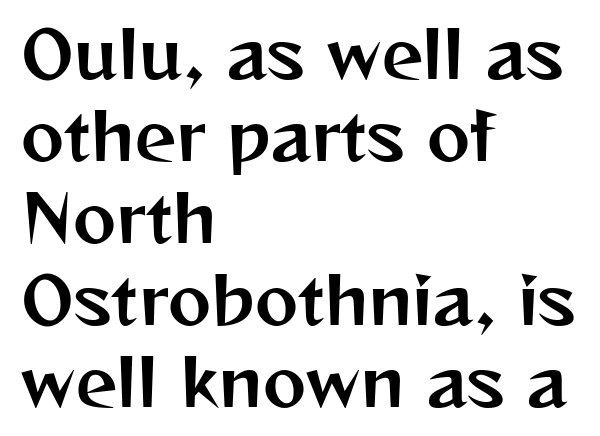
Does the type have serifs? No, each stem ends abruptly. Proportional: the letters do not fall into vertical columns. Caption: standard tracking, unaltered. Posture: upright roman. This block has exactly the height ordinary leading produces. The string is rendered with underlining switched off.
